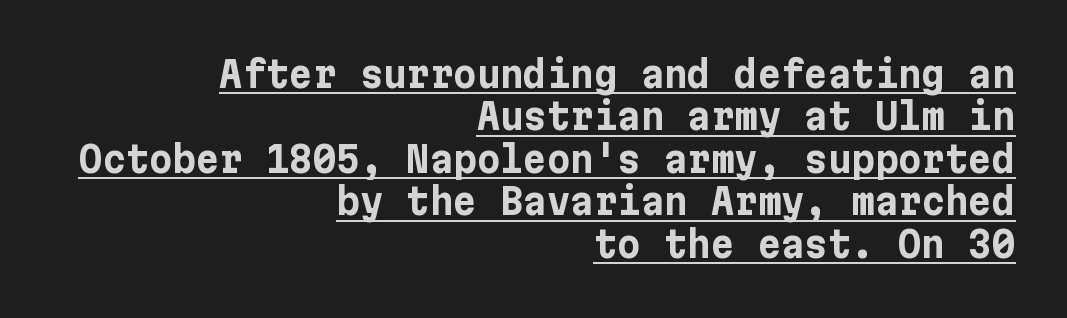
{"serif": "no", "italic": "no", "bold": "yes", "weight": "bold", "width": "normal", "stroke_contrast": "low", "x_height": "medium", "underline": "yes", "align": "right", "line_spacing_ratio": 1.18, "letter_spacing": "normal", "letter_spacing_em": 0.0, "glyph_px": 36}
